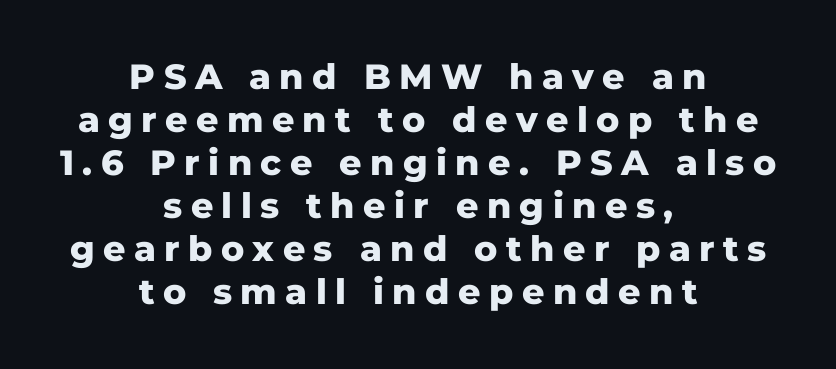
Q: Is the text bold? A: Yes.
Q: Is the text italic (slanted)? A: No, it is upright.
Q: Is the typeface a serif or a sans-serif typeface? A: Sans-serif.
Q: Is the text underlined? A: No.
Q: How is the paragraph aligned? A: Centered.
Q: Is the spacing between letters normal or unusually wide? A: Unusually wide.
Q: Width (condensed, normal, or wide)? A: Normal.
Q: Stroke contrast? A: Low.
Q: x-height? A: Medium.
Q: Monospaced? A: No.
